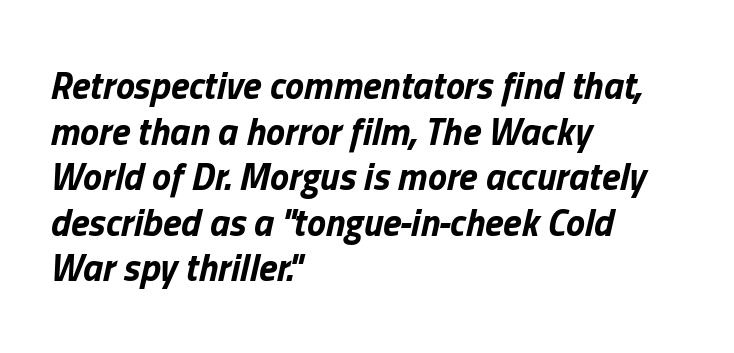
{"italic": "yes", "lean": "right", "slant_degrees": 13, "bold": "yes", "weight": "bold", "width": "normal", "stroke_contrast": "low", "x_height": "medium", "monospaced": "no", "underline": "no", "align": "left", "line_spacing_ratio": 1.2, "letter_spacing": "normal", "letter_spacing_em": 0.0, "glyph_px": 38}
